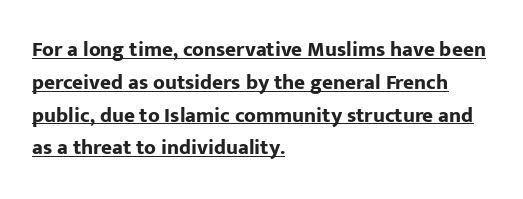
The paragraph has a hard left edge and a soft right edge. Caption: standard tracking, unaltered. This sample uses an upright cut, with every glyph sitting square on the baseline. The words here are underlined. Weight check: bold — yes, fully.
